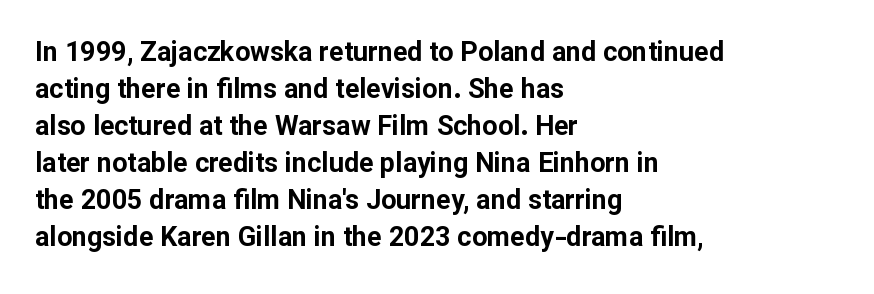
Q: Is the text bold? A: Yes.
Q: Is the text italic (slanted)? A: No, it is upright.
Q: Is the text underlined? A: No.
Q: How is the paragraph aligned? A: Left-aligned.
Q: Is the spacing between letters normal or unusually wide? A: Normal.
Q: Is the spacing between lines tight, normal or loose? A: Normal.
